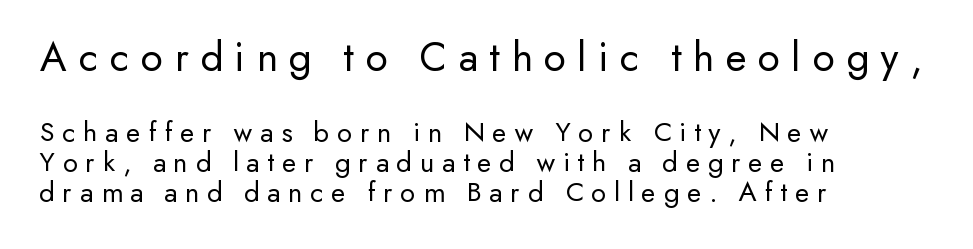
When letters stand straight like this, we call the style roman or upright. Examine the stroke ends and you'll find no serifs. Bigger letters appear in the top chunk; the bottom chunk is reduced. A quiet, ordinary-to-light weight characterises the typeface.
